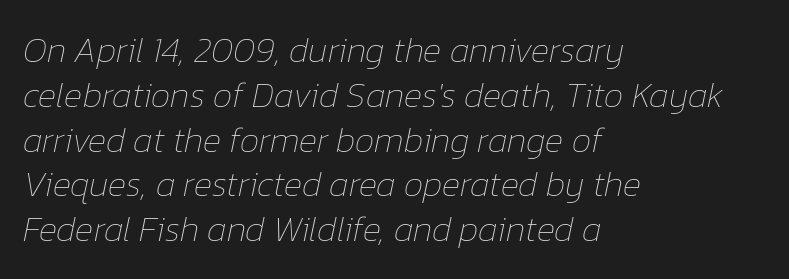
The image shows 35 px thin type, italic (leaning right); set left-aligned, normal line spacing (1.28x), normal letter spacing, not underlined; low stroke contrast and a medium x-height.
